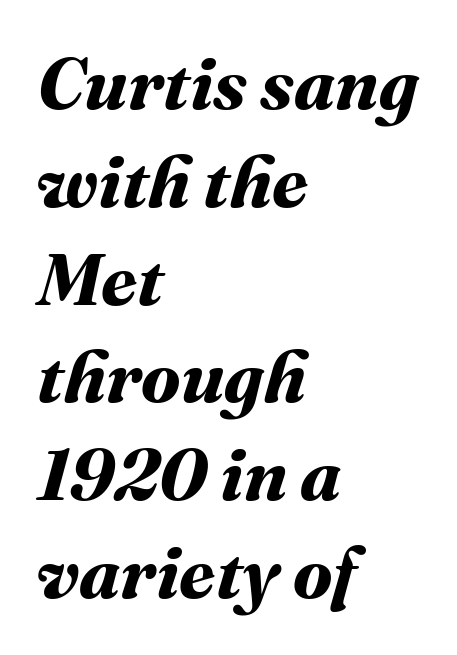
Q: Is the text bold? A: Yes.
Q: Is the text underlined? A: No.
Q: How is the paragraph aligned? A: Left-aligned.
Q: Is the spacing between letters normal or unusually wide? A: Normal.
Q: Is the spacing between lines tight, normal or loose? A: Normal.
Q: Width (condensed, normal, or wide)? A: Normal.
Q: Stroke contrast? A: Medium.
Q: x-height? A: Medium.
Q: Monospaced? A: No.
